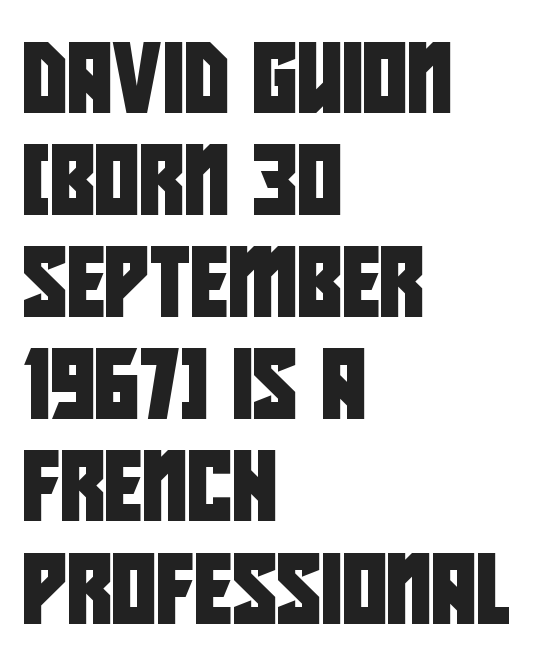
Spacing verdict: proportional, widths tailored to each character. Left-aligned paragraph, ragged on the right. The leading is moderate, giving the passage an even texture. A typesetter would label this face a sans. Descender tails drop into unmarked territory.
